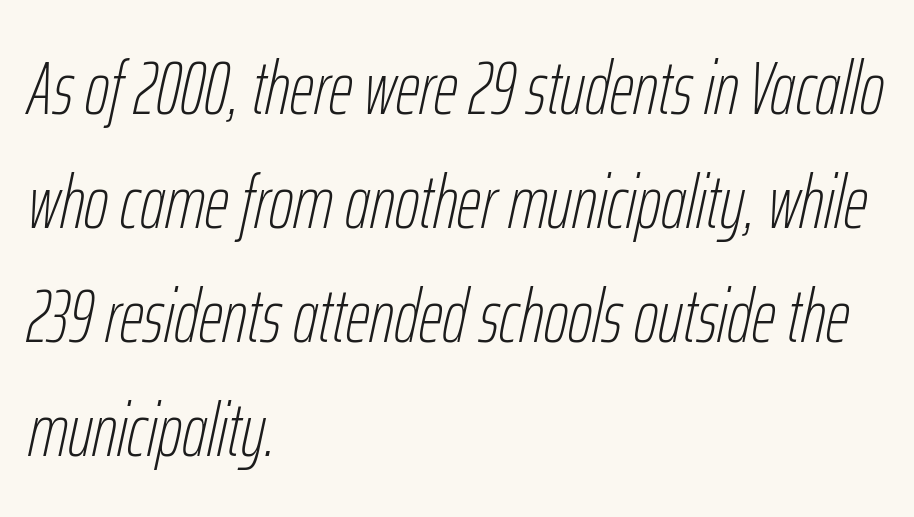
Q: Is the text bold? A: No.
Q: Is the text italic (slanted)? A: Yes, it leans right by about 12 degrees.
Q: Is the text underlined? A: No.
Q: How is the paragraph aligned? A: Left-aligned.
Q: Is the spacing between letters normal or unusually wide? A: Normal.
Q: Is the spacing between lines tight, normal or loose? A: Normal.
Q: Width (condensed, normal, or wide)? A: Condensed.
Q: Stroke contrast? A: Low.
Q: x-height? A: Medium.
Q: Monospaced? A: No.
